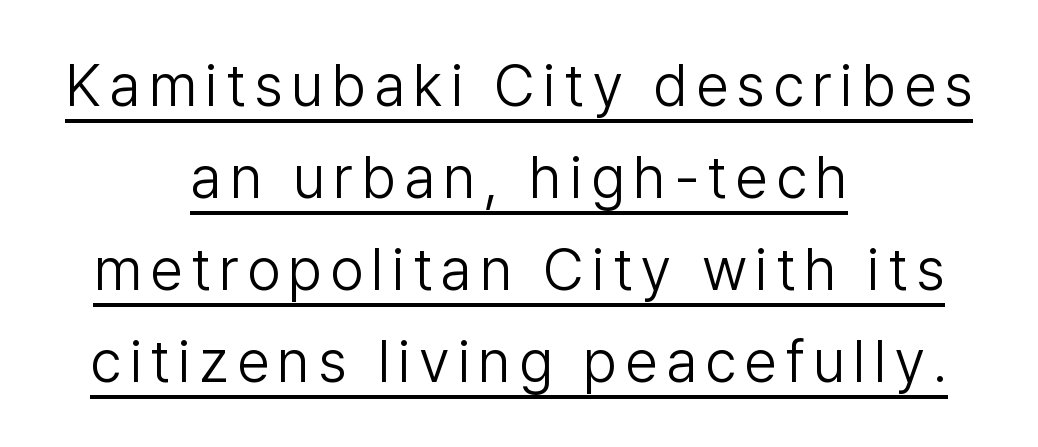
The image shows 59 px light sans-serif type, upright; set centered, normal line spacing (1.56x), underlined; low stroke contrast and a medium x-height.
